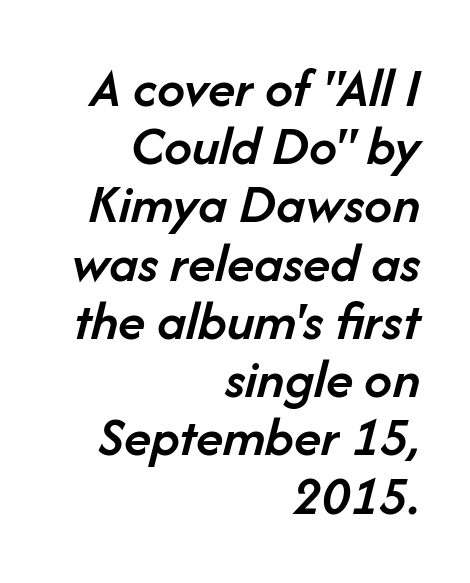
Q: Is the text bold? A: Semi-bold.
Q: Is the text italic (slanted)? A: Yes, it leans right by about 14 degrees.
Q: Is the text underlined? A: No.
Q: How is the paragraph aligned? A: Right-aligned.
Q: Is the spacing between letters normal or unusually wide? A: Normal.
Q: Is the spacing between lines tight, normal or loose? A: Tight.
Q: Width (condensed, normal, or wide)? A: Normal.
Q: Stroke contrast? A: Low.
Q: x-height? A: Medium.
Q: Monospaced? A: No.
